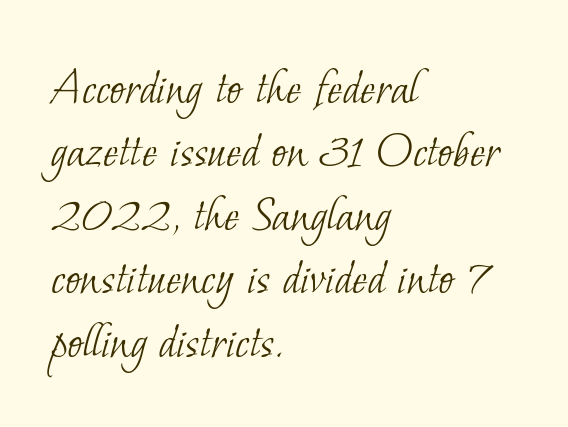
Q: Is the text bold? A: No.
Q: Is the typeface a serif or a sans-serif typeface? A: Serif.
Q: Is the text underlined? A: No.
Q: How is the paragraph aligned? A: Left-aligned.
Q: Is the spacing between letters normal or unusually wide? A: Normal.
Q: Width (condensed, normal, or wide)? A: Normal.
Q: Stroke contrast? A: Low.
Q: x-height? A: Small.
Q: Monospaced? A: No.
